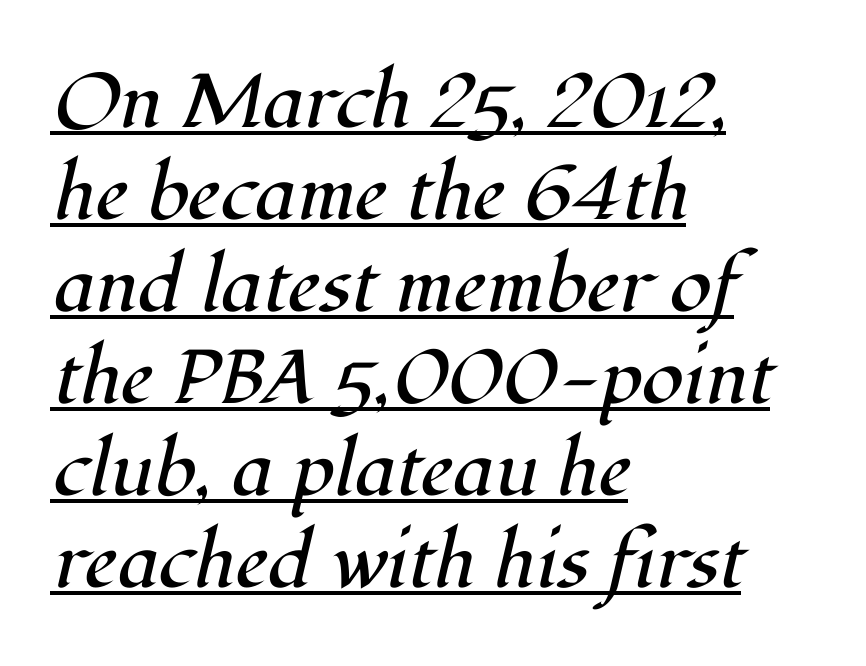
{"serif": "yes", "italic": "yes", "lean": "right", "slant_degrees": 12, "bold": "no", "weight": "regular", "width": "normal", "stroke_contrast": "high", "x_height": "medium", "monospaced": "no", "underline": "yes", "align": "left", "line_spacing_ratio": 1.21, "letter_spacing": "normal", "letter_spacing_em": 0.0, "glyph_px": 76}
